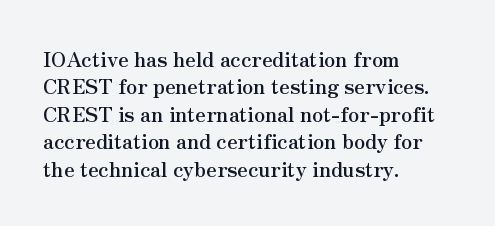
Here the glyphs are tracked normally, forming tight word shapes. The lettering stays uniformly vertical, giving the passage a roman look. The strokes are fattened all the way to bold. This sample keeps an unexceptional amount of space between lines. Underline: absent.
